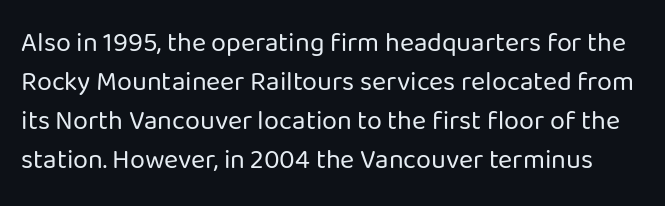
{"italic": "no", "bold": "no", "underline": "no", "line_spacing": "normal", "line_spacing_ratio": 1.45, "letter_spacing": "normal", "letter_spacing_em": 0.0, "glyph_px": 27}
